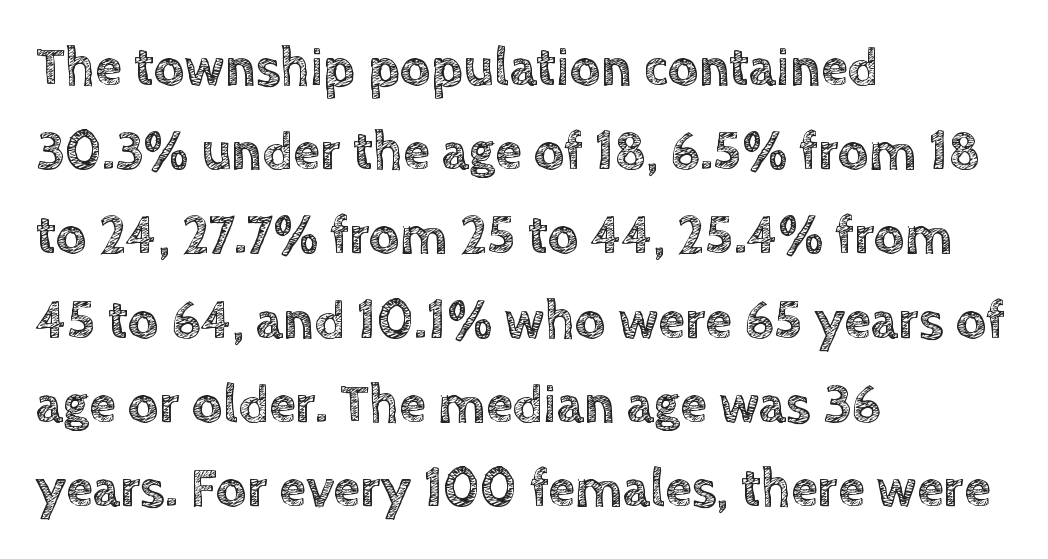
The image shows 54 px text type, upright; set left-aligned, normal line spacing (1.56x), normal letter spacing, not underlined; a large x-height.
